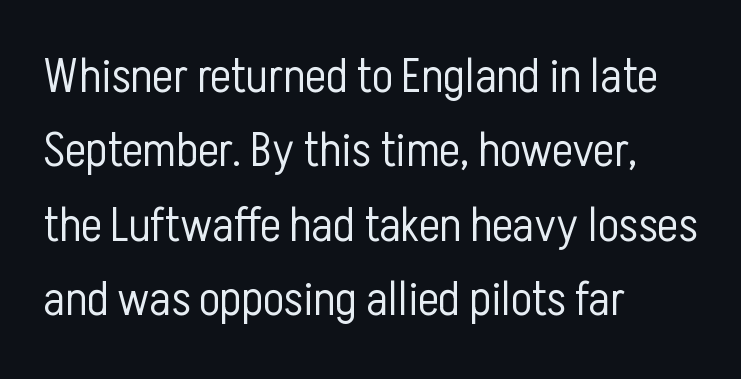
{"serif": "no", "italic": "no", "bold": "no", "weight": "light", "width": "condensed", "stroke_contrast": "low", "x_height": "medium", "monospaced": "no", "underline": "no", "align": "left", "line_spacing": "normal", "line_spacing_ratio": 1.52, "letter_spacing": "normal", "letter_spacing_em": 0.0, "glyph_px": 49}
